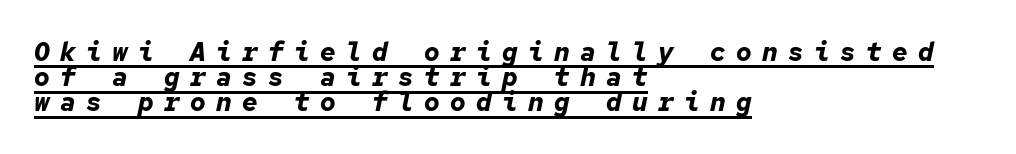
Rows of type sit shoulder to shoulder in the vertical direction. Line beginnings align vertically; line endings do not. The passage shown is emphatically bold. The type is letterspaced generously, with wide tracking. Characters are canted at an angle relative to the baseline's perpendicular. Underline: present.
